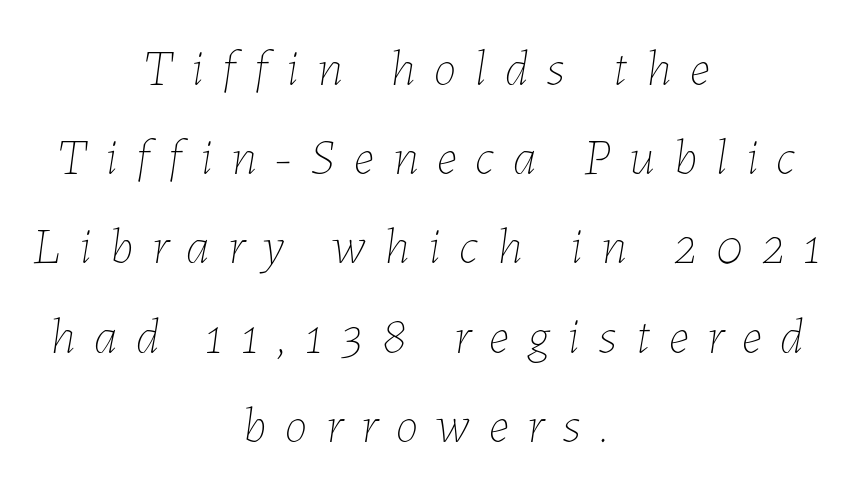
{"italic": "yes", "lean": "right", "slant_degrees": 7, "bold": "no", "weight": "thin", "width": "normal", "stroke_contrast": "low", "x_height": "medium", "monospaced": "no", "underline": "no", "align": "center", "line_spacing_ratio": 1.75, "letter_spacing": "wide", "letter_spacing_em": 0.37, "glyph_px": 51}
